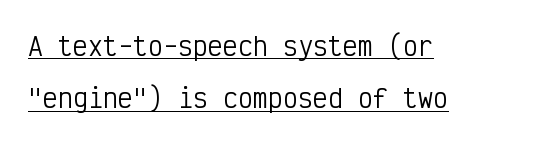
The image shows 25 px text type, upright; set left-aligned, loose line spacing (2.1x), normal letter spacing, underlined.
